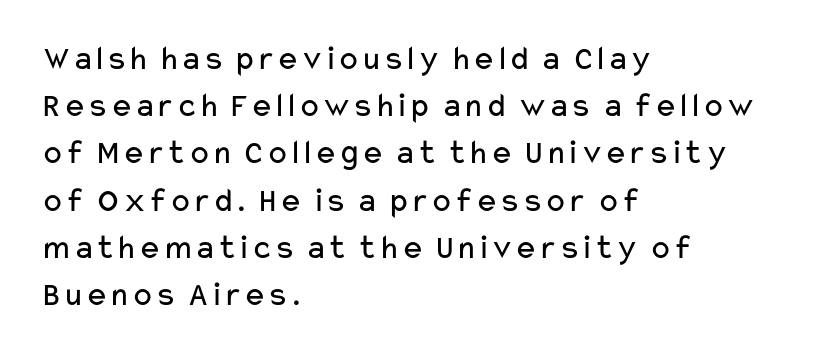
Q: Is the text bold? A: No.
Q: Is the text italic (slanted)? A: No, it is upright.
Q: Is the typeface a serif or a sans-serif typeface? A: Sans-serif.
Q: Is the text underlined? A: No.
Q: How is the paragraph aligned? A: Left-aligned.
Q: Is the spacing between letters normal or unusually wide? A: Normal.
Q: Is the spacing between lines tight, normal or loose? A: Normal.
Q: Width (condensed, normal, or wide)? A: Wide.
Q: Stroke contrast? A: Low.
Q: x-height? A: Medium.
Q: Monospaced? A: No.
